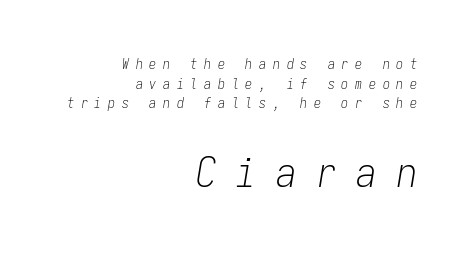
The space between consecutive lines is moderate. Descenders are the only things crossing below the line. Is this a heavy cut? Hardly; it is regular or lighter. The composition opens small and finishes big. The rag falls on the left side of this text block. When letters slant like this, we call the style italic.
